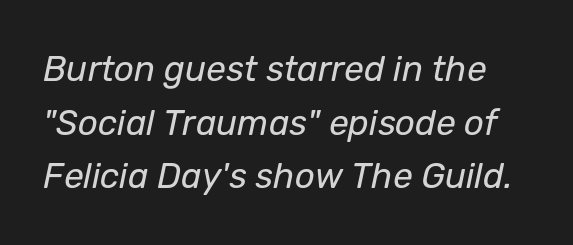
Q: Is the text bold? A: No.
Q: Is the text italic (slanted)? A: Yes, it leans right by about 12 degrees.
Q: Is the text underlined? A: No.
Q: Is the spacing between letters normal or unusually wide? A: Normal.
Q: Is the spacing between lines tight, normal or loose? A: Normal.
Q: Width (condensed, normal, or wide)? A: Normal.
Q: Stroke contrast? A: Low.
Q: x-height? A: Medium.
Q: Monospaced? A: No.
